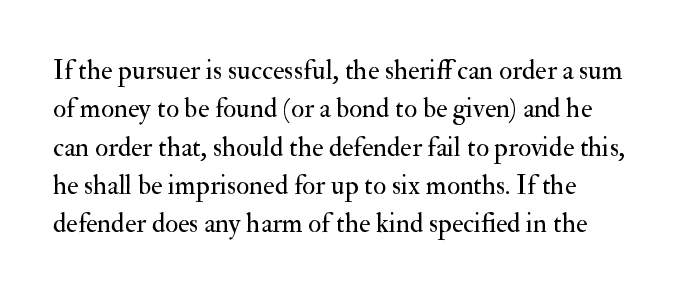
The image shows 27 px text type, upright; set normal line spacing (1.42x), normal letter spacing, not underlined.
